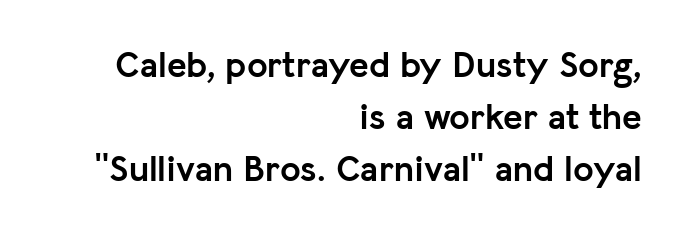
Q: Is the text bold? A: Yes.
Q: Is the text italic (slanted)? A: No, it is upright.
Q: Is the typeface a serif or a sans-serif typeface? A: Sans-serif.
Q: Is the text underlined? A: No.
Q: How is the paragraph aligned? A: Right-aligned.
Q: Is the spacing between letters normal or unusually wide? A: Normal.
Q: Is the spacing between lines tight, normal or loose? A: Normal.
Q: Width (condensed, normal, or wide)? A: Normal.
Q: Stroke contrast? A: Low.
Q: x-height? A: Medium.
Q: Monospaced? A: No.
